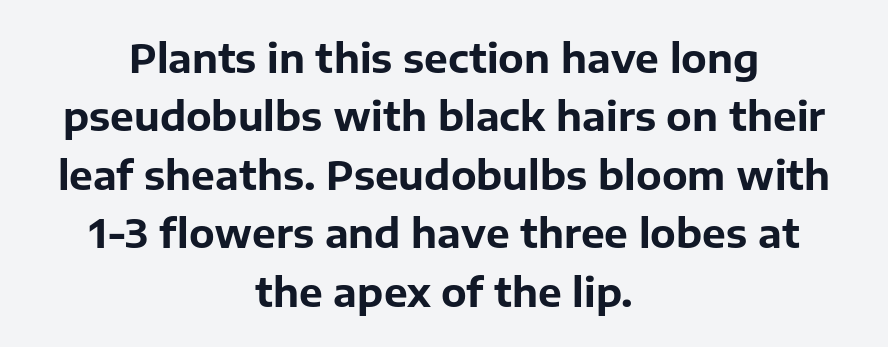
How heavy is the stroke? Heavy — this is a bold. Looks like regular typesetting: each glyph gets only the width it needs. Check where the strokes stop: nothing finishes them off — pure sans. Regular leading.
